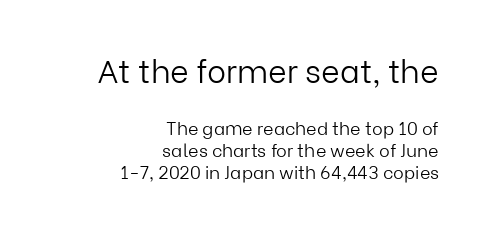
Here the designer chose a conventional face with non-uniform glyph widths. Horizontal alignment here is rightward, an uncommon choice for prose. Heaviness? Minimal to ordinary, like unemphasized prose. This is roman type, the default non-slanted kind.
